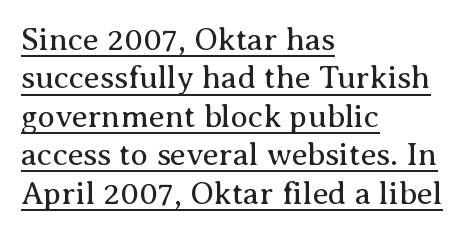
The image shows 32 px regular-weight serif type, upright; set left-aligned, line spacing 1.2x, normal letter spacing, underlined; medium stroke contrast and a medium x-height.
